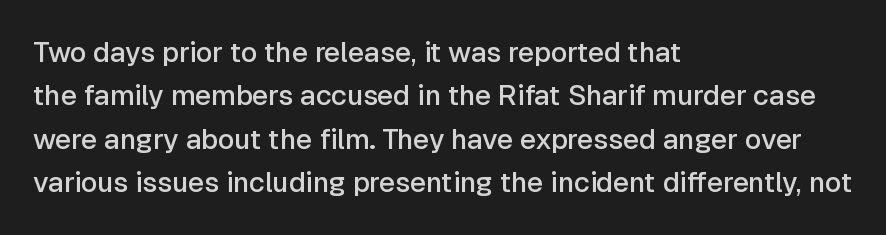
{"serif": "no", "italic": "no", "bold": "semi", "weight": "semibold", "width": "normal", "stroke_contrast": "low", "x_height": "medium", "monospaced": "no", "underline": "no", "align": "left", "line_spacing": "normal", "line_spacing_ratio": 1.55, "letter_spacing": "normal", "letter_spacing_em": 0.0, "glyph_px": 28}
